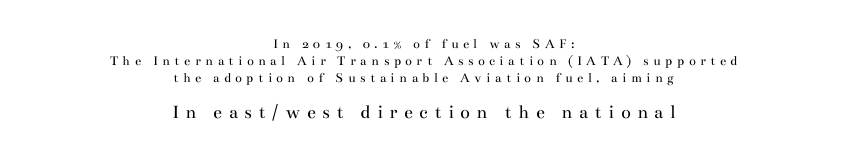
Q: Is the text bold? A: No.
Q: Is the text italic (slanted)? A: No, it is upright.
Q: Is the text underlined? A: No.
Q: How is the paragraph aligned? A: Centered.
Q: Is the spacing between letters normal or unusually wide? A: Unusually wide.
Q: Which block of text is set in a larger size, the first (top) or the second (bottom)? A: The second (bottom) one.
